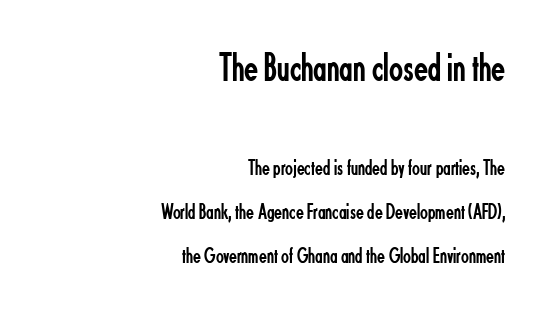
Q: Is the text bold? A: No.
Q: Is the text italic (slanted)? A: No, it is upright.
Q: Is the typeface a serif or a sans-serif typeface? A: Sans-serif.
Q: Is the text underlined? A: No.
Q: How is the paragraph aligned? A: Right-aligned.
Q: Is the spacing between letters normal or unusually wide? A: Normal.
Q: Is the spacing between lines tight, normal or loose? A: Loose.
Q: Which block of text is set in a larger size, the first (top) or the second (bottom)? A: The first (top) one.
Q: Width (condensed, normal, or wide)? A: Condensed.
Q: Stroke contrast? A: Low.
Q: x-height? A: Small.
Q: Monospaced? A: No.
